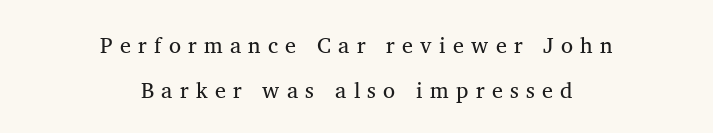
{"italic": "no", "bold": "no", "underline": "no", "align": "center", "line_spacing": "loose", "line_spacing_ratio": 2.03, "letter_spacing": "wide", "letter_spacing_em": 0.33, "glyph_px": 22}
